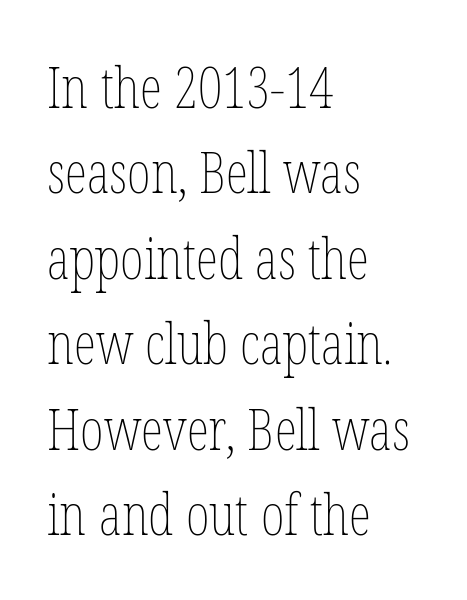
Here the glyphs are tracked normally, forming tight word shapes. The paragraph shown leans on its left margin. Vertically, the passage feels balanced, rows spaced as you'd expect. Weight: in the light-to-regular range. Words float on clear page, feet unadorned. Ascenders rise straight up at ninety degrees.
